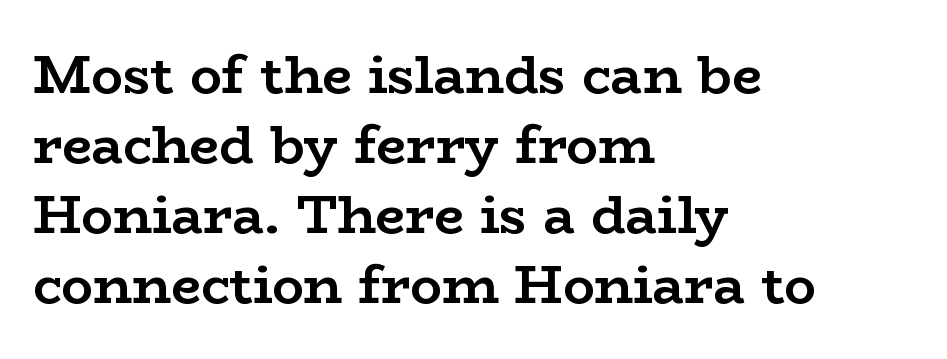
Q: Is the text bold? A: Yes.
Q: Is the text italic (slanted)? A: No, it is upright.
Q: Is the typeface a serif or a sans-serif typeface? A: Serif.
Q: Is the text underlined? A: No.
Q: How is the paragraph aligned? A: Left-aligned.
Q: Is the spacing between letters normal or unusually wide? A: Normal.
Q: Is the spacing between lines tight, normal or loose? A: Normal.
Q: Width (condensed, normal, or wide)? A: Wide.
Q: Stroke contrast? A: Low.
Q: x-height? A: Medium.
Q: Monospaced? A: No.
